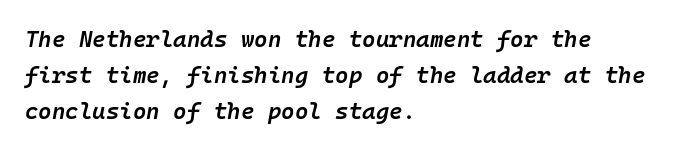
{"italic": "yes", "lean": "right", "slant_degrees": 10, "bold": "semi", "underline": "no", "align": "left", "line_spacing": "normal", "line_spacing_ratio": 1.57, "letter_spacing": "normal", "letter_spacing_em": 0.0, "glyph_px": 23}
